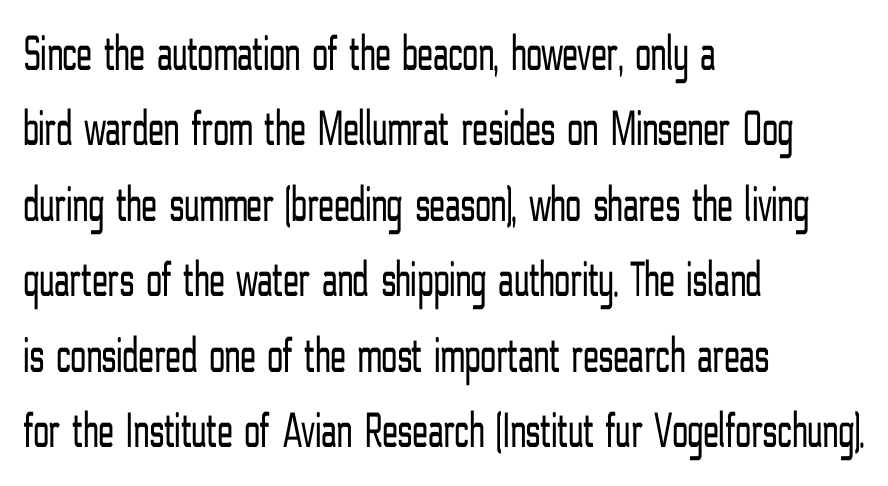
The image shows 51 px light, condensed sans-serif type, upright; set left-aligned, normal line spacing (1.48x), normal letter spacing, not underlined; low stroke contrast and a medium x-height.
